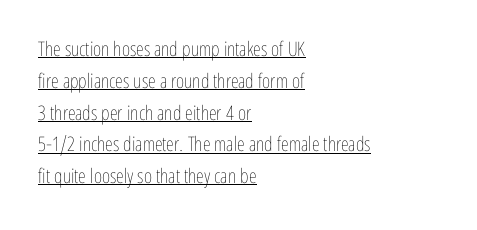
The image shows 20 px text type, upright; set left-aligned, normal line spacing (1.59x), normal letter spacing, underlined.
